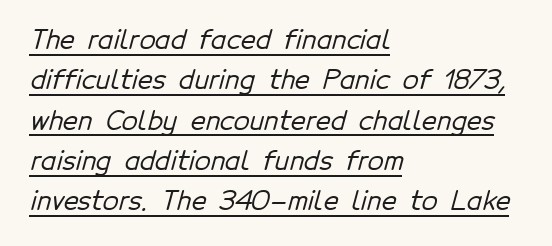
Underline: present. Quick note: interline space is typical. The lines in this sample share a left origin and differ only in where they stop. This sample uses plain, unmodified letter spacing.
